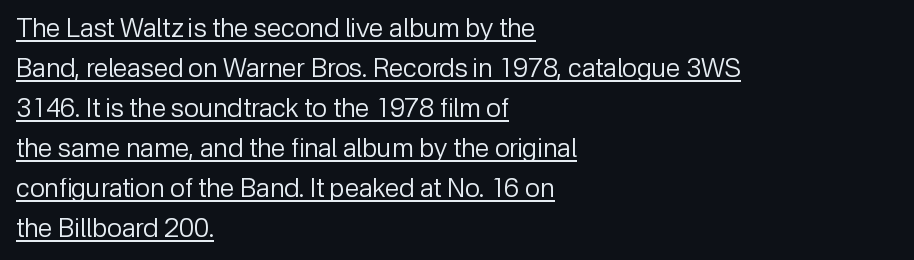
{"italic": "no", "bold": "no", "underline": "yes", "align": "left", "line_spacing": "normal", "line_spacing_ratio": 1.54, "letter_spacing": "normal", "letter_spacing_em": 0.0, "glyph_px": 26}
